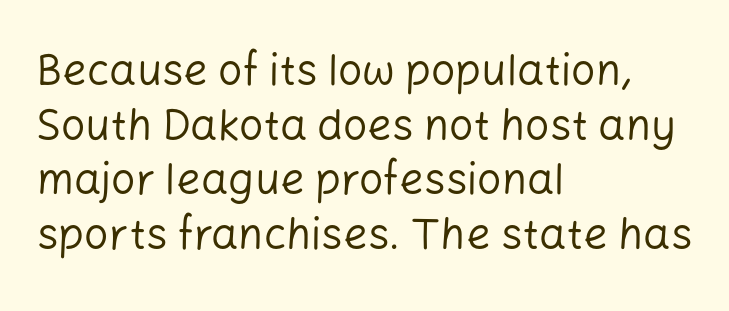
Q: Is the text bold? A: No.
Q: Is the text italic (slanted)? A: No, it is upright.
Q: Is the typeface a serif or a sans-serif typeface? A: Sans-serif.
Q: Is the text underlined? A: No.
Q: How is the paragraph aligned? A: Left-aligned.
Q: Is the spacing between letters normal or unusually wide? A: Normal.
Q: Is the spacing between lines tight, normal or loose? A: Normal.
Q: Width (condensed, normal, or wide)? A: Normal.
Q: Stroke contrast? A: Low.
Q: x-height? A: Medium.
Q: Monospaced? A: No.
